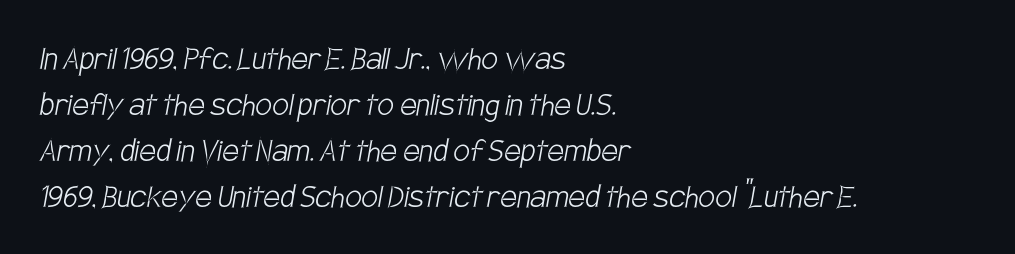
Q: Is the text bold? A: No.
Q: Is the typeface a serif or a sans-serif typeface? A: Sans-serif.
Q: Is the text underlined? A: No.
Q: How is the paragraph aligned? A: Left-aligned.
Q: Is the spacing between letters normal or unusually wide? A: Normal.
Q: Width (condensed, normal, or wide)? A: Condensed.
Q: Stroke contrast? A: Low.
Q: x-height? A: Large.
Q: Monospaced? A: No.
